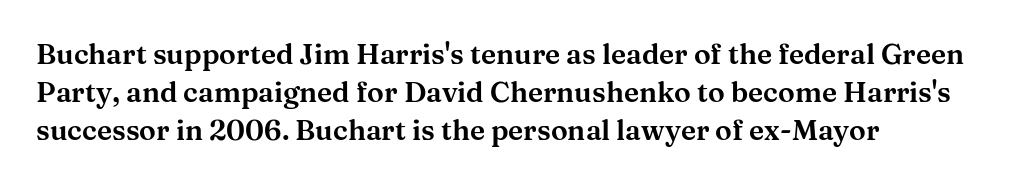
The image shows 28 px wide serif type, upright; set left-aligned, normal line spacing (1.36x), normal letter spacing, not underlined; medium stroke contrast and a medium x-height.
